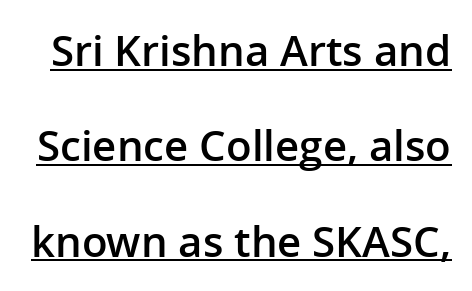
{"serif": "no", "italic": "no", "bold": "semi", "weight": "semibold", "width": "normal", "stroke_contrast": "low", "x_height": "medium", "monospaced": "no", "underline": "yes", "line_spacing": "loose", "line_spacing_ratio": 2.27, "letter_spacing": "normal", "letter_spacing_em": 0.0, "glyph_px": 42}
